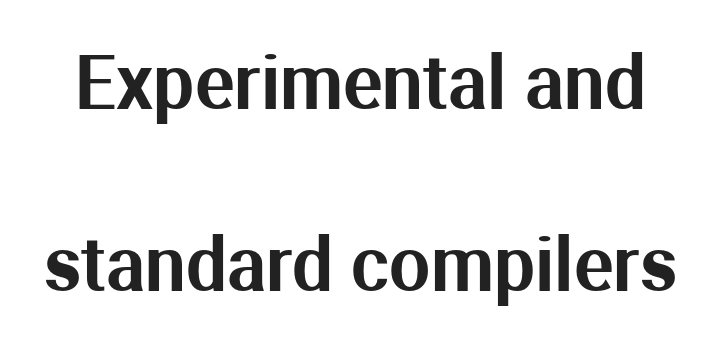
The lettering holds an erect, upright posture throughout. These lines are rendered in a variable-pitch font. The space directly below the letters is spotless. Characters follow at the spacing the type designer built in. You can tell from the bare stems that sans-serif type was used. Airy leading.
